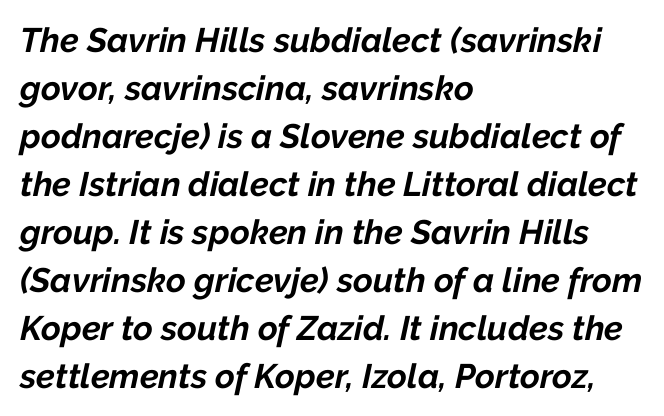
The image shows 34 px bold type, italic (leaning right); set left-aligned, normal line spacing (1.41x), normal letter spacing, not underlined; low stroke contrast and a medium x-height.
